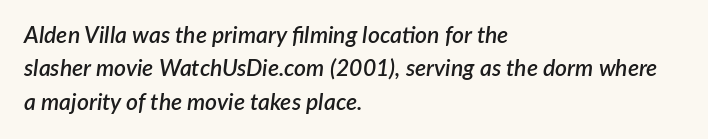
{"italic": "yes", "lean": "right", "slant_degrees": 7, "bold": "semi", "underline": "no", "align": "left", "line_spacing": "normal", "line_spacing_ratio": 1.45, "letter_spacing": "normal", "letter_spacing_em": 0.0, "glyph_px": 23}
